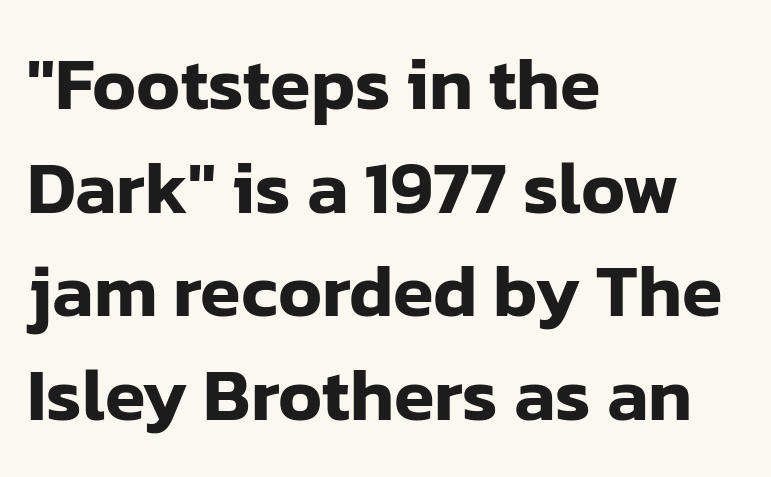
Q: Is the text italic (slanted)? A: No, it is upright.
Q: Is the typeface a serif or a sans-serif typeface? A: Sans-serif.
Q: Is the text underlined? A: No.
Q: How is the paragraph aligned? A: Left-aligned.
Q: Is the spacing between letters normal or unusually wide? A: Normal.
Q: Is the spacing between lines tight, normal or loose? A: Normal.
Q: Width (condensed, normal, or wide)? A: Normal.
Q: Stroke contrast? A: Low.
Q: x-height? A: Medium.
Q: Monospaced? A: No.
